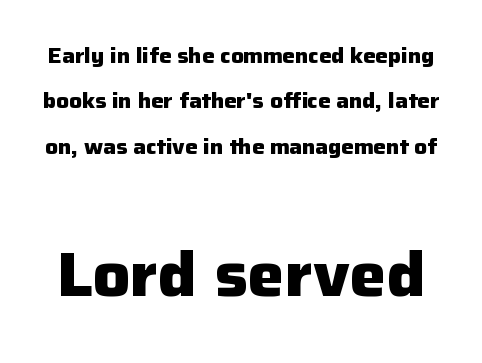
Q: Is the text bold? A: Yes.
Q: Is the text italic (slanted)? A: No, it is upright.
Q: Is the typeface a serif or a sans-serif typeface? A: Sans-serif.
Q: Is the text underlined? A: No.
Q: Is the spacing between letters normal or unusually wide? A: Normal.
Q: Is the spacing between lines tight, normal or loose? A: Loose.
Q: Which block of text is set in a larger size, the first (top) or the second (bottom)? A: The second (bottom) one.
Q: Width (condensed, normal, or wide)? A: Normal.
Q: Stroke contrast? A: Low.
Q: x-height? A: Medium.
Q: Monospaced? A: No.
